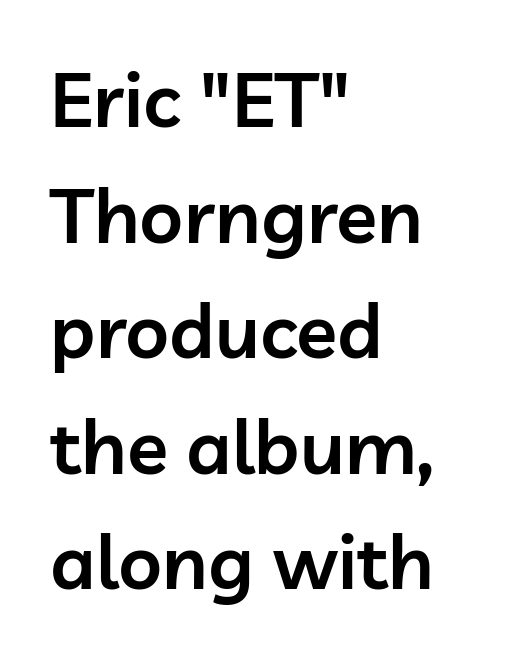
The image shows 76 px semibold sans-serif type, upright; set left-aligned, normal line spacing (1.52x), normal letter spacing, not underlined; low stroke contrast and a medium x-height.
